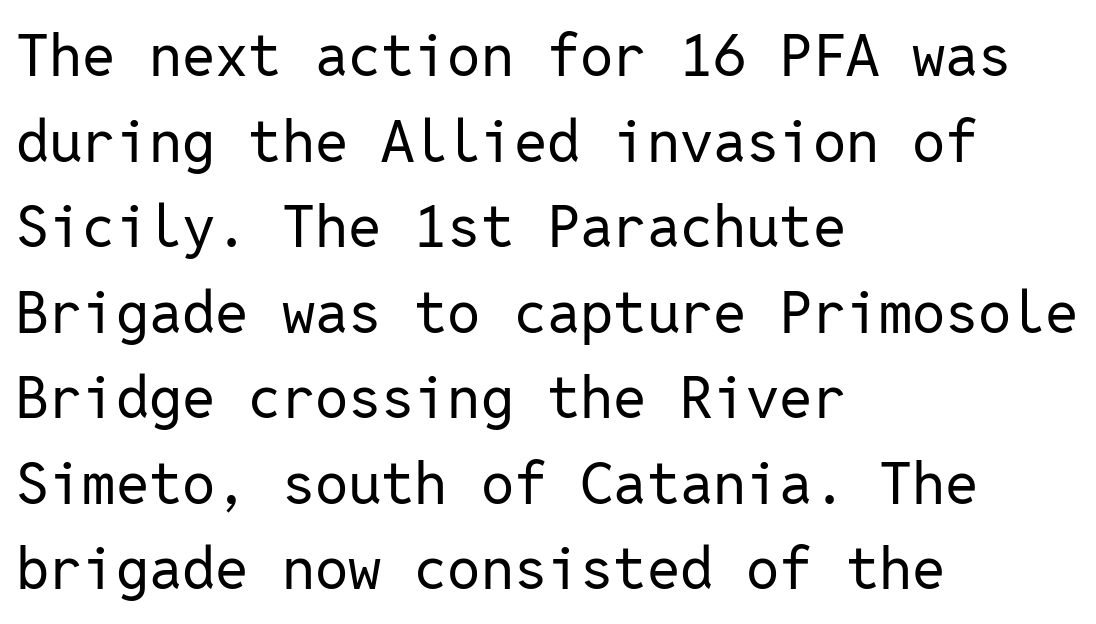
Q: Is the text bold? A: No.
Q: Is the text italic (slanted)? A: No, it is upright.
Q: Is the typeface a serif or a sans-serif typeface? A: Sans-serif.
Q: Is the text underlined? A: No.
Q: How is the paragraph aligned? A: Left-aligned.
Q: Is the spacing between letters normal or unusually wide? A: Normal.
Q: Is the spacing between lines tight, normal or loose? A: Normal.
Q: Width (condensed, normal, or wide)? A: Normal.
Q: Stroke contrast? A: Low.
Q: x-height? A: Medium.
Q: Monospaced? A: Yes.
